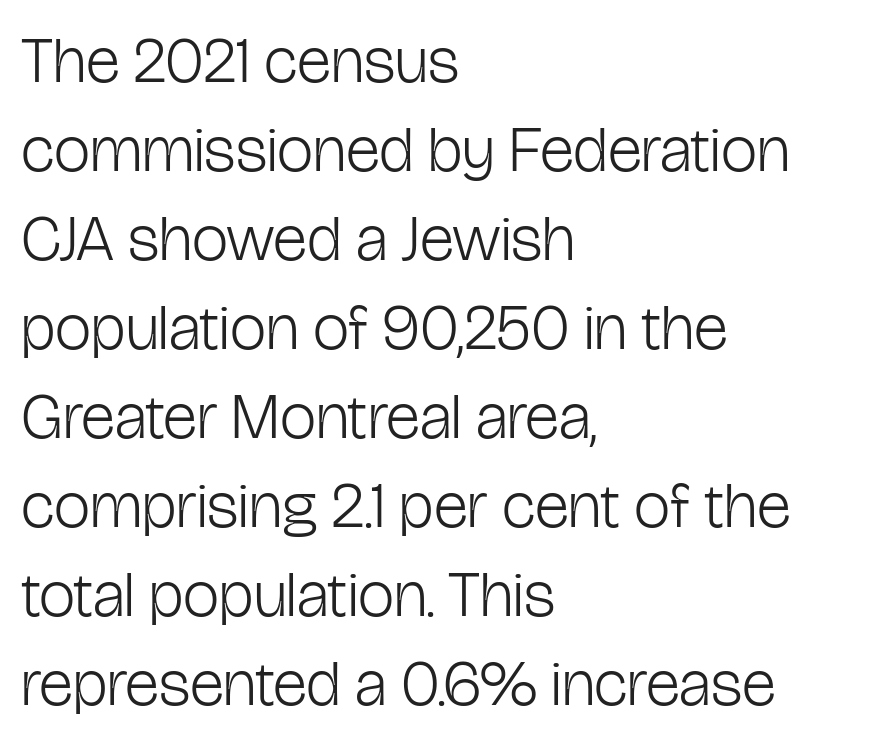
{"serif": "no", "italic": "no", "bold": "no", "weight": "light", "width": "condensed", "stroke_contrast": "low", "x_height": "medium", "monospaced": "no", "underline": "no", "align": "left", "line_spacing": "normal", "line_spacing_ratio": 1.37, "letter_spacing": "normal", "letter_spacing_em": 0.0, "glyph_px": 65}
